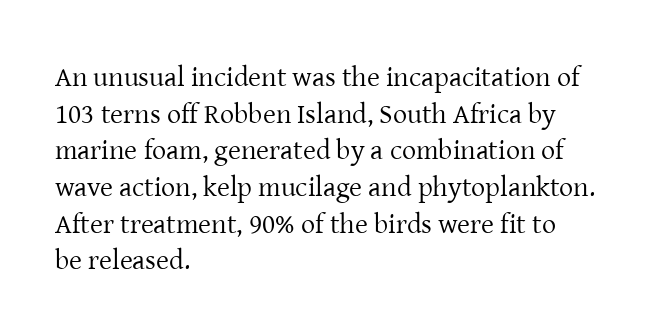
Q: Is the text bold? A: No.
Q: Is the text italic (slanted)? A: No, it is upright.
Q: Is the typeface a serif or a sans-serif typeface? A: Serif.
Q: Is the text underlined? A: No.
Q: How is the paragraph aligned? A: Left-aligned.
Q: Is the spacing between letters normal or unusually wide? A: Normal.
Q: Is the spacing between lines tight, normal or loose? A: Normal.
Q: Width (condensed, normal, or wide)? A: Normal.
Q: Stroke contrast? A: Low.
Q: x-height? A: Medium.
Q: Monospaced? A: No.
